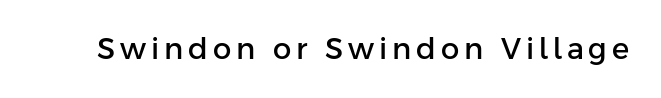
Is this a fixed-width face? No — the glyphs have proportional, varying widths. A bare baseline throughout the passage. This sample uses an upright cut, with every glyph sitting square on the baseline. Classification — sans serif.
